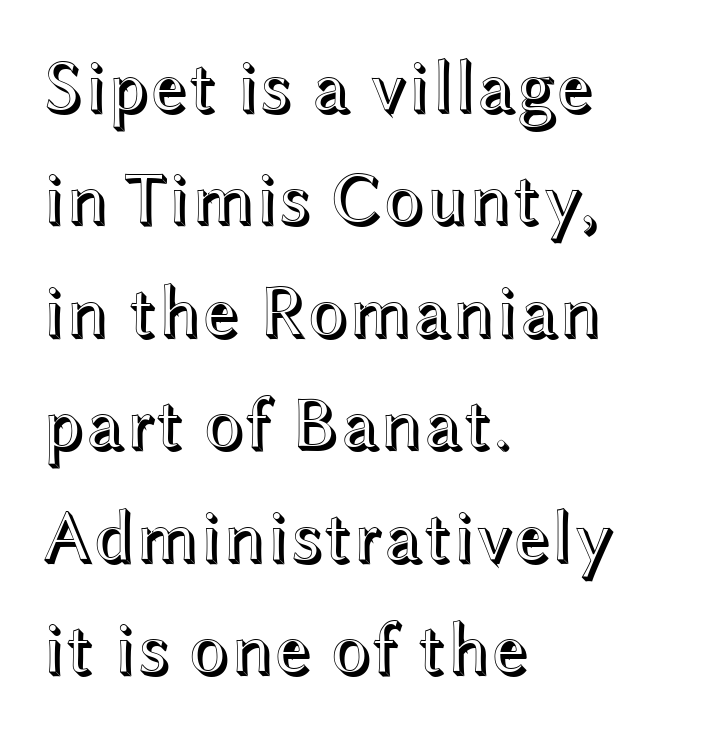
Q: Is the text italic (slanted)? A: No, it is upright.
Q: Is the text underlined? A: No.
Q: How is the paragraph aligned? A: Left-aligned.
Q: Is the spacing between letters normal or unusually wide? A: Normal.
Q: Is the spacing between lines tight, normal or loose? A: Normal.
Q: Width (condensed, normal, or wide)? A: Wide.
Q: x-height? A: Medium.
Q: Monospaced? A: No.
